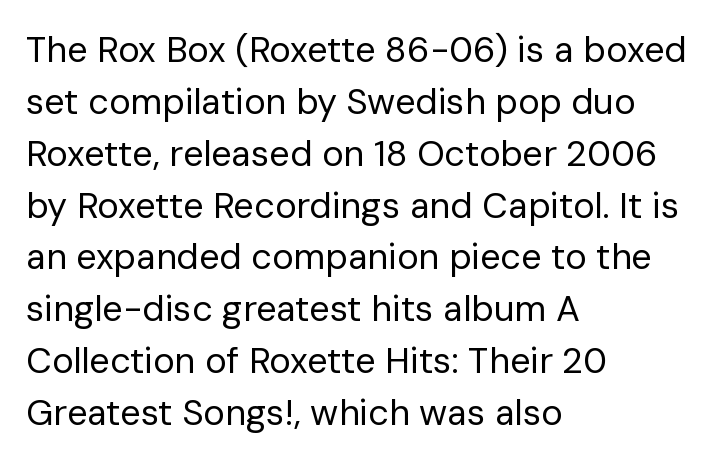
The image shows 36 px regular-weight sans-serif type, upright; set left-aligned, normal line spacing (1.44x), normal letter spacing, not underlined; low stroke contrast and a medium x-height.
